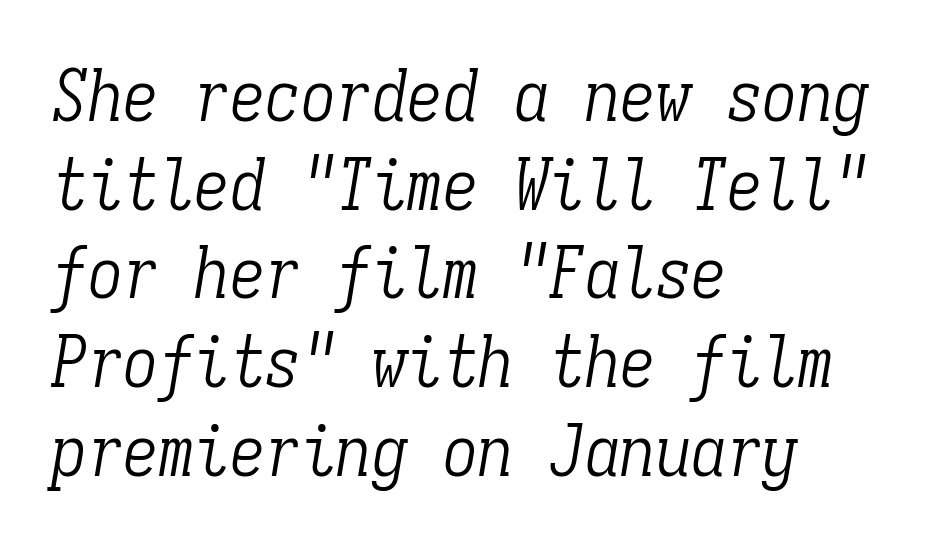
{"serif": "yes", "italic": "yes", "lean": "right", "slant_degrees": 9, "bold": "no", "weight": "light", "width": "condensed", "stroke_contrast": "low", "x_height": "medium", "monospaced": "yes", "underline": "no", "align": "left", "line_spacing": "normal", "line_spacing_ratio": 1.25, "letter_spacing": "normal", "letter_spacing_em": 0.0, "glyph_px": 71}
